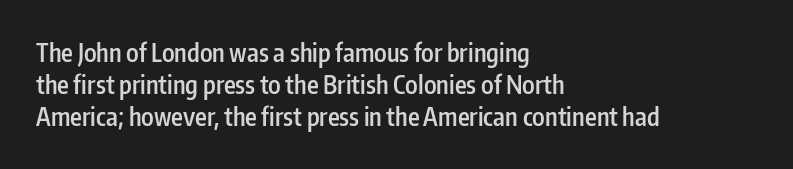
Q: Is the text bold? A: Semi-bold.
Q: Is the text italic (slanted)? A: No, it is upright.
Q: Is the text underlined? A: No.
Q: How is the paragraph aligned? A: Left-aligned.
Q: Is the spacing between letters normal or unusually wide? A: Normal.
Q: Is the spacing between lines tight, normal or loose? A: Normal.
